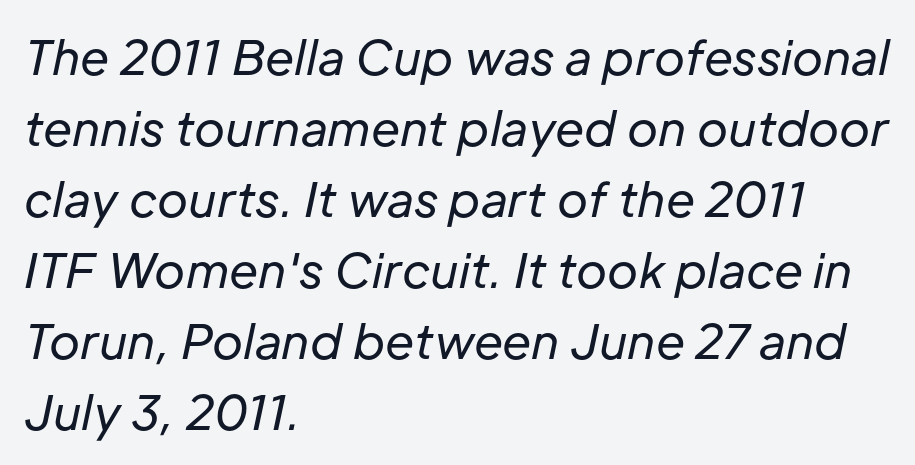
{"italic": "yes", "lean": "right", "slant_degrees": 12, "bold": "no", "weight": "regular", "width": "normal", "stroke_contrast": "low", "x_height": "medium", "monospaced": "no", "underline": "no", "align": "left", "line_spacing": "normal", "line_spacing_ratio": 1.51, "letter_spacing": "normal", "letter_spacing_em": 0.0, "glyph_px": 47}
